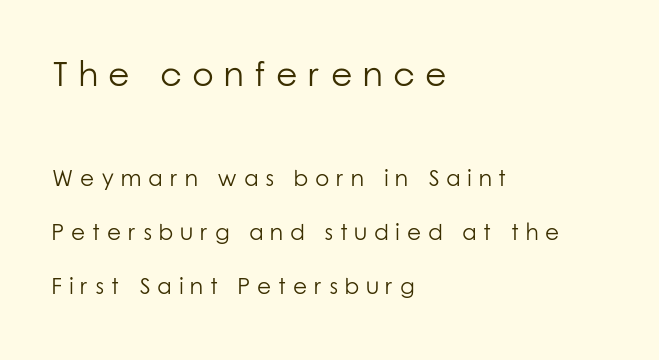
Q: Is the text bold? A: No.
Q: Is the text italic (slanted)? A: No, it is upright.
Q: Is the typeface a serif or a sans-serif typeface? A: Sans-serif.
Q: Is the text underlined? A: No.
Q: How is the paragraph aligned? A: Left-aligned.
Q: Is the spacing between letters normal or unusually wide? A: Unusually wide.
Q: Is the spacing between lines tight, normal or loose? A: Loose.
Q: Which block of text is set in a larger size, the first (top) or the second (bottom)? A: The first (top) one.
Q: Width (condensed, normal, or wide)? A: Normal.
Q: Stroke contrast? A: Low.
Q: x-height? A: Medium.
Q: Monospaced? A: No.
